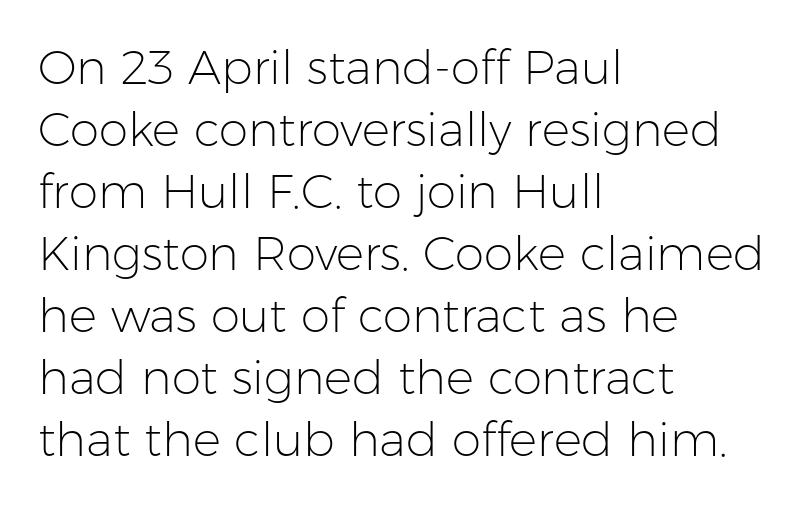
{"serif": "no", "italic": "no", "bold": "no", "weight": "light", "width": "normal", "stroke_contrast": "low", "x_height": "medium", "monospaced": "no", "underline": "no", "align": "left", "line_spacing": "normal", "line_spacing_ratio": 1.32, "letter_spacing": "normal", "letter_spacing_em": 0.0, "glyph_px": 47}
